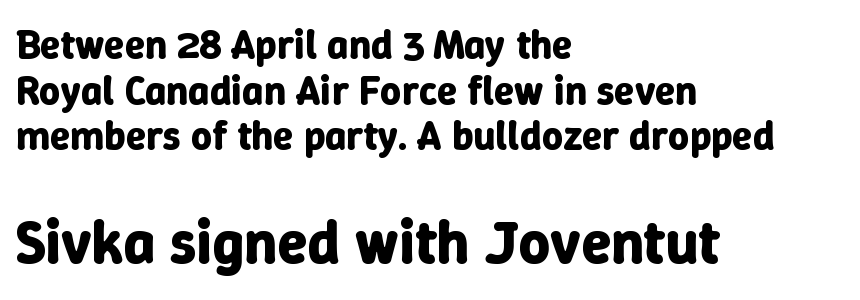
The image shows 61 px bold type, upright; set left-aligned, tight line spacing (1.11x), normal letter spacing, not underlined; the second (bottom) block is 1.49x larger; low stroke contrast and a medium x-height.
